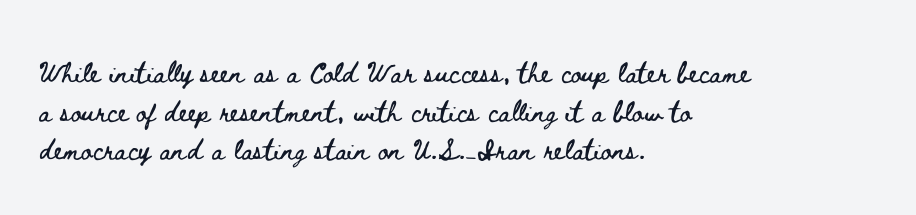
If you measured baseline to baseline, you'd find a middling distance. The line texture is even and compact thanks to regular tracking. Descender tails drop into unmarked territory. Horizontally, the lines are justified to the leading edge only.
